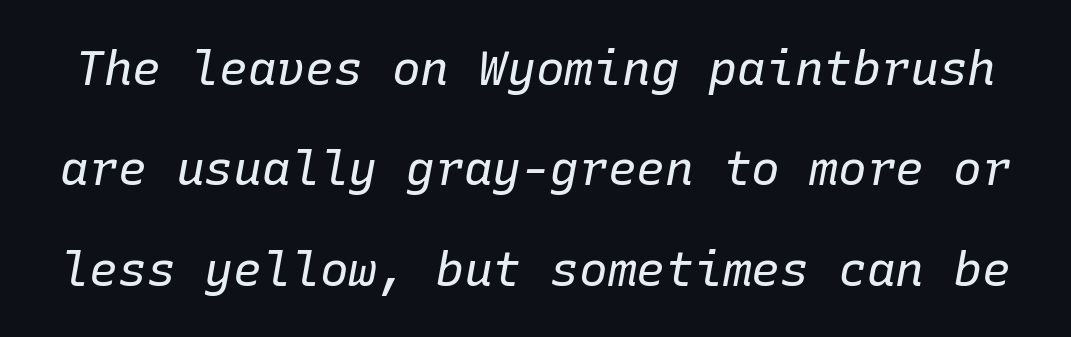
Standard letterfit; no display-style spreading of the glyphs. Observe the lean: these are italic letterforms. Is this a fixed-width face? Yes — each glyph sits in an identical cell. Weight: regular or lighter. Regarding leading, the lines here are spaced well apart.
